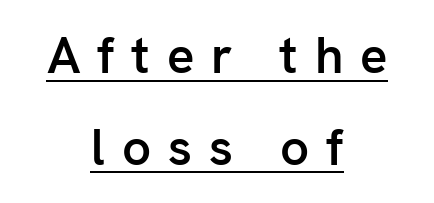
Has an underline been added? It has. Every row of glyphs is offset so its center matches the block's center. The rendering uses a semibold face; strokes are thickened but not to full bold. The passage shown is typeset with a sans-serif family. Proportional: the letters do not fall into vertical columns.
